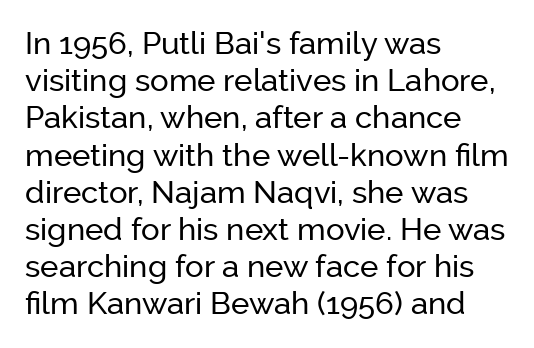
Q: Is the text italic (slanted)? A: No, it is upright.
Q: Is the typeface a serif or a sans-serif typeface? A: Sans-serif.
Q: Is the text underlined? A: No.
Q: How is the paragraph aligned? A: Left-aligned.
Q: Is the spacing between letters normal or unusually wide? A: Normal.
Q: Width (condensed, normal, or wide)? A: Normal.
Q: Stroke contrast? A: Low.
Q: x-height? A: Medium.
Q: Monospaced? A: No.
